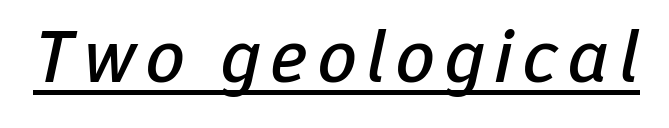
The image shows 76 px text type, italic (leaning right); set underlined; low stroke contrast and a medium x-height.
